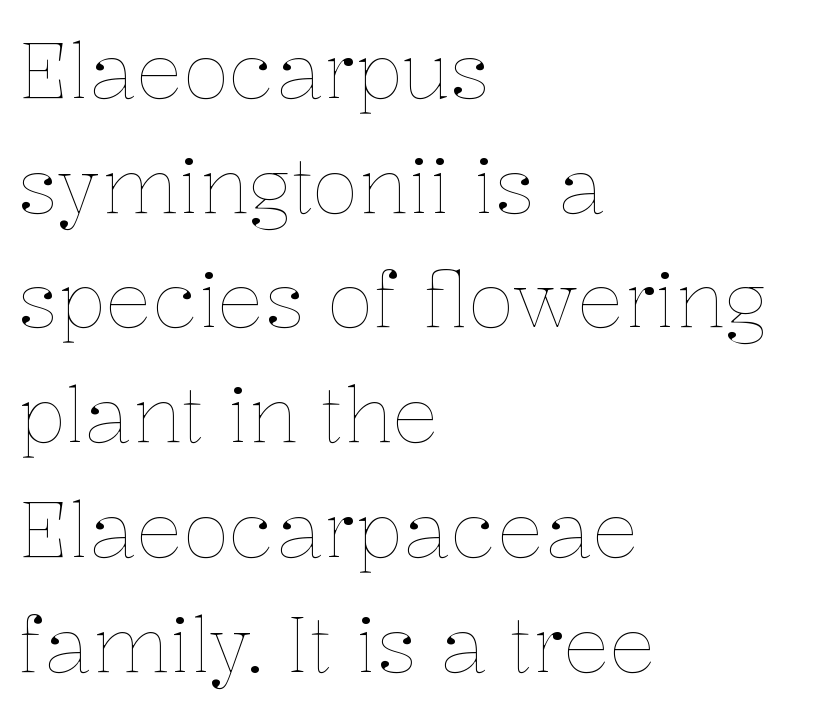
Q: Is the text bold? A: No.
Q: Is the text italic (slanted)? A: No, it is upright.
Q: Is the text underlined? A: No.
Q: How is the paragraph aligned? A: Left-aligned.
Q: Is the spacing between letters normal or unusually wide? A: Normal.
Q: Is the spacing between lines tight, normal or loose? A: Normal.
Q: Width (condensed, normal, or wide)? A: Normal.
Q: Stroke contrast? A: Low.
Q: x-height? A: Medium.
Q: Monospaced? A: No.
